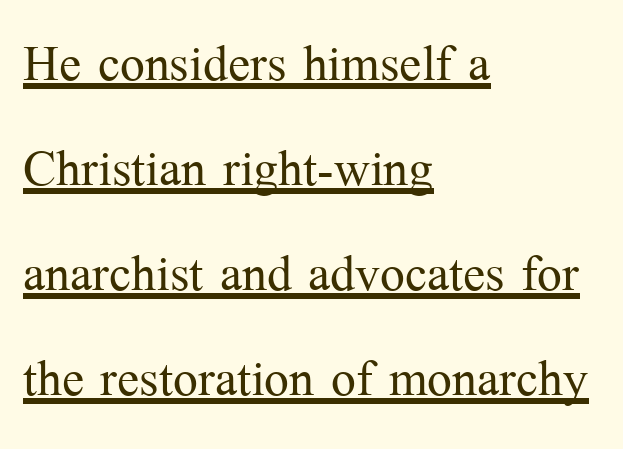
Ink coverage per letter is moderate at most. Is this a fixed-width face? No — the glyphs have proportional, varying widths. You can tell it's not italic because the verticals are truly vertical. The string is rendered with underlining switched on.
